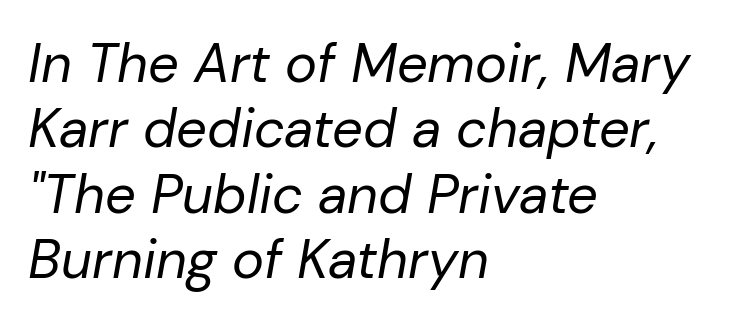
{"italic": "yes", "lean": "right", "slant_degrees": 10, "bold": "no", "weight": "regular", "width": "normal", "stroke_contrast": "low", "x_height": "medium", "monospaced": "no", "underline": "no", "align": "left", "line_spacing_ratio": 1.21, "letter_spacing": "normal", "letter_spacing_em": 0.0, "glyph_px": 54}
